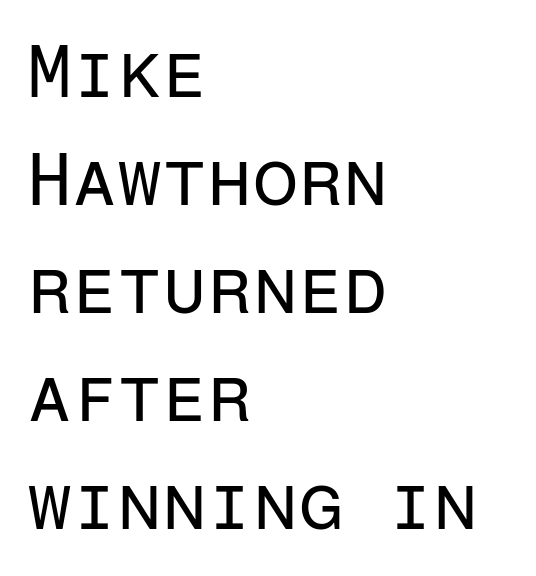
The setting favours the left margin, as ordinary paragraphs usually do. Stroke terminals: plain, sans-serif. Summary of vertical rhythm: regular, with standard interline spacing. No extra tracking has been applied to these lines. The strip under each line holds only bare page.
